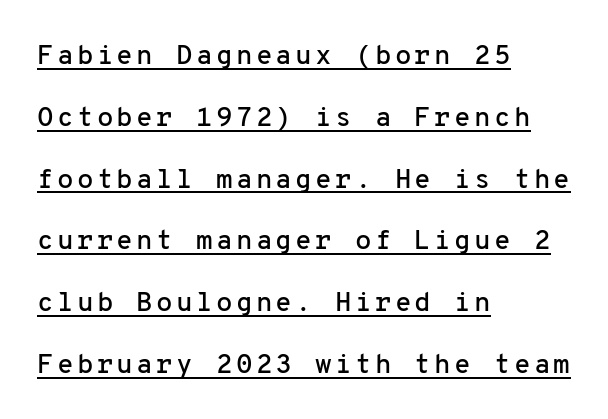
{"italic": "no", "underline": "yes", "align": "left", "line_spacing": "loose", "line_spacing_ratio": 2.29, "glyph_px": 27}
